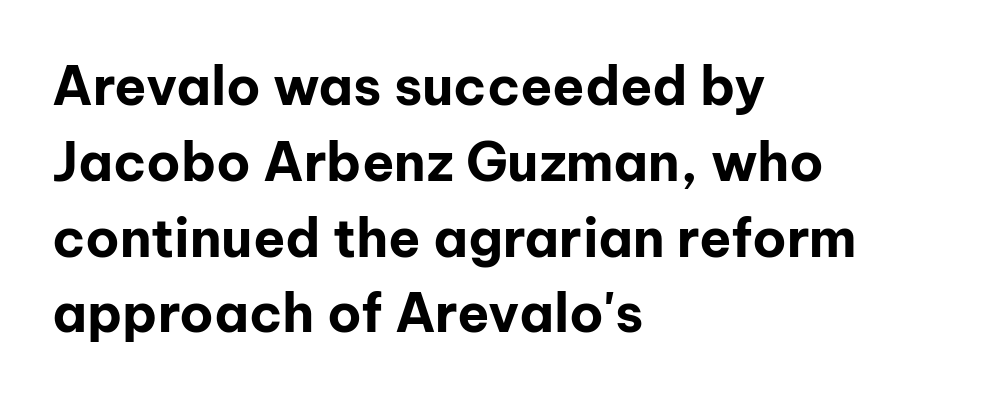
Q: Is the text bold? A: Yes.
Q: Is the text italic (slanted)? A: No, it is upright.
Q: Is the typeface a serif or a sans-serif typeface? A: Sans-serif.
Q: Is the text underlined? A: No.
Q: How is the paragraph aligned? A: Left-aligned.
Q: Is the spacing between letters normal or unusually wide? A: Normal.
Q: Is the spacing between lines tight, normal or loose? A: Normal.
Q: Width (condensed, normal, or wide)? A: Normal.
Q: Stroke contrast? A: Low.
Q: x-height? A: Medium.
Q: Monospaced? A: No.
